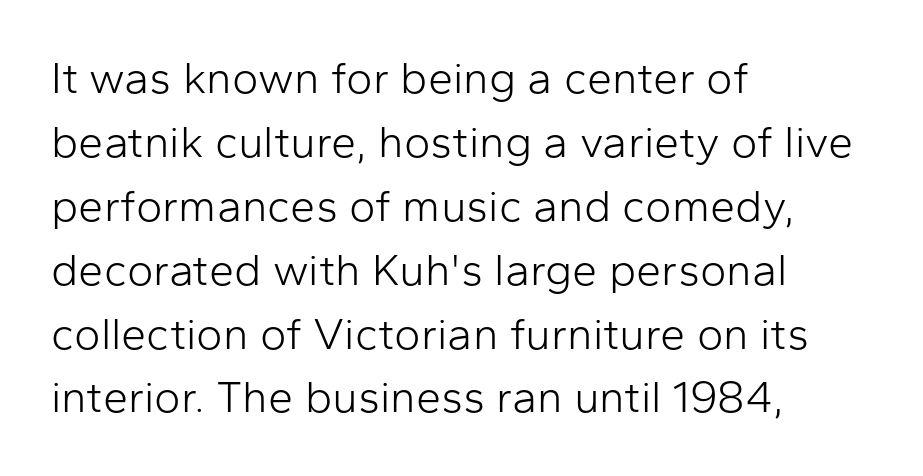
Nope, not italic — everything's standing straight. The designer left line spacing at the default. Glance below the letters and you will spot only blank space. Does extra space separate the letters? No, they use regular spacing.
